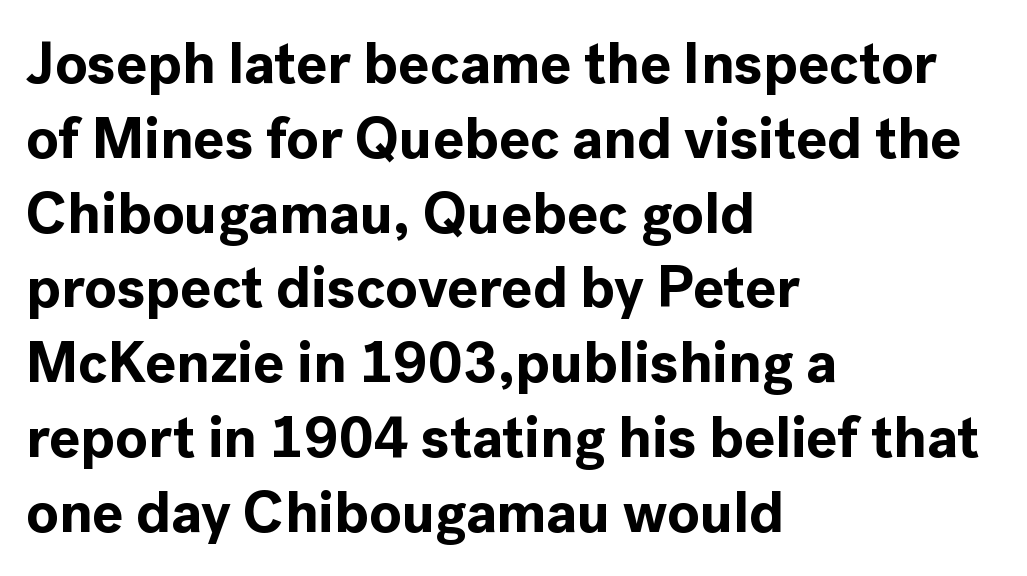
The image shows 58 px bold sans-serif type, upright; set left-aligned, normal line spacing (1.29x), normal letter spacing, not underlined; a medium x-height.
